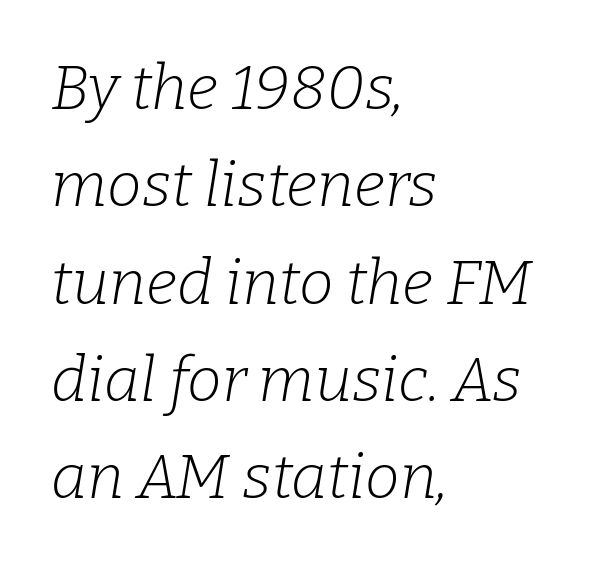
{"serif": "yes", "italic": "yes", "lean": "right", "slant_degrees": 9, "bold": "no", "weight": "light", "width": "normal", "stroke_contrast": "low", "x_height": "medium", "monospaced": "no", "underline": "no", "align": "left", "line_spacing": "normal", "line_spacing_ratio": 1.57, "letter_spacing": "normal", "letter_spacing_em": 0.0, "glyph_px": 62}
